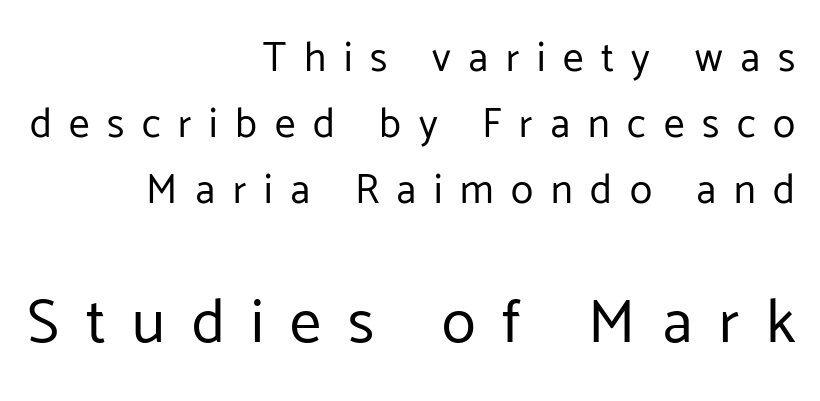
Where is the straight margin? On the right. Check the space under the baseline: it is left empty. The gaps between neighbouring characters are conspicuously large. Does the leading feel generous? No, just average. Do the letters lean? They stand straight. I'd call this a sans setting — the letters go barefoot.
